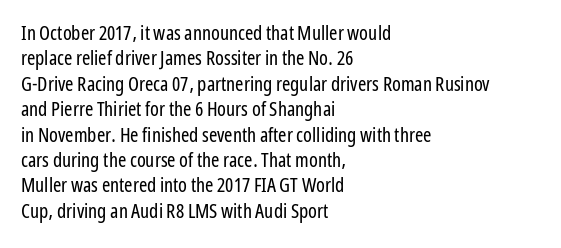
The rows are spaced the way most documents space them. Weight: in the light-to-regular range. Each word holds together tightly as a unit, with standard inter-letter gaps. Nobody drew a line under any word here.
